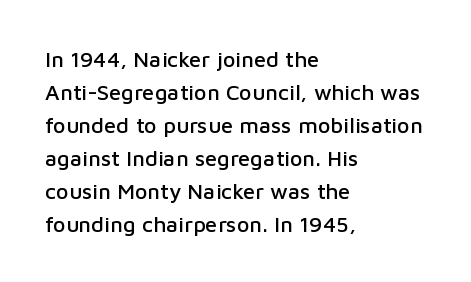
{"italic": "no", "underline": "no", "align": "left", "line_spacing": "normal", "line_spacing_ratio": 1.5, "letter_spacing": "normal", "letter_spacing_em": 0.0, "glyph_px": 22}
